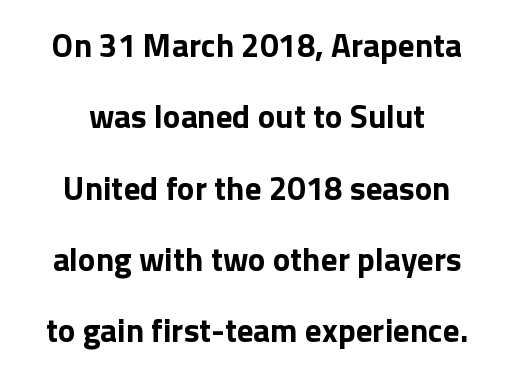
Every character sits straight up, as roman type does. Each letter keeps its own natural width here, so spacing adapts to shape. Check under the words: just untouched page. Does extra space separate the letters? No, they use regular spacing.
